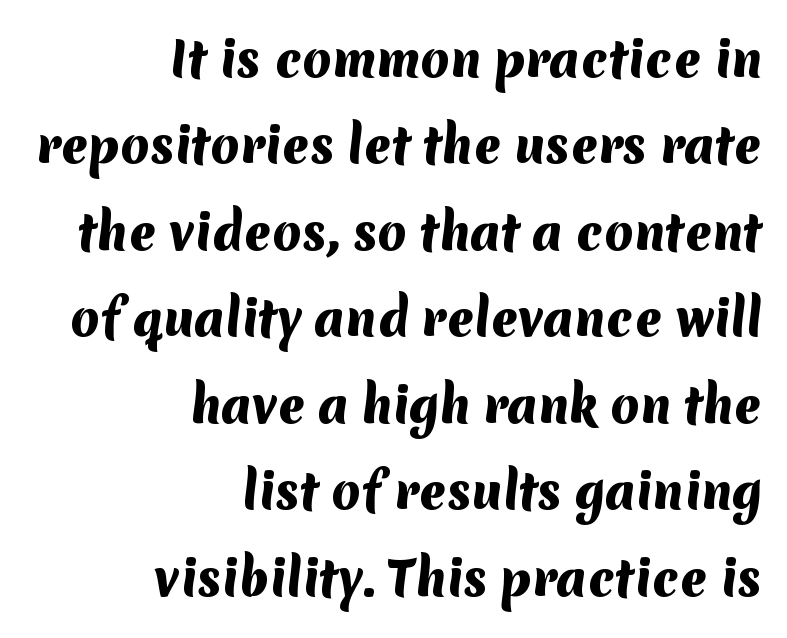
Alignment: flush right. The passage shown is typeset with a sans-serif family. The space beneath each line is pristine and unruled. Notice how thick the strokes are: this is what a full bold looks like. Inter-character spacing is left at the font's built-in metrics. Spacing verdict: proportional, widths tailored to each character.
